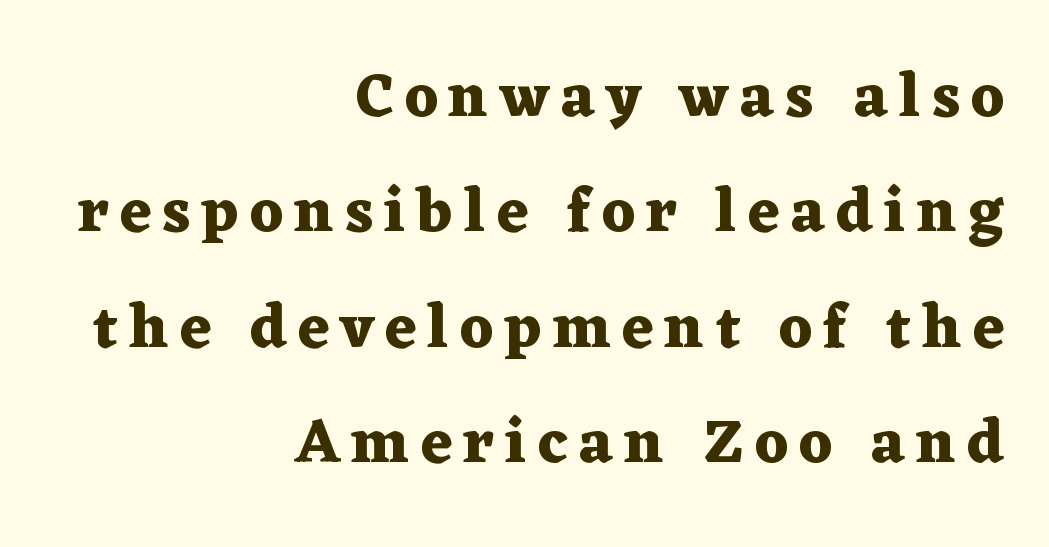
{"serif": "yes", "italic": "no", "bold": "yes", "weight": "heavy", "width": "wide", "stroke_contrast": "medium", "x_height": "medium", "monospaced": "no", "underline": "no", "align": "right", "line_spacing_ratio": 1.86, "glyph_px": 62}
